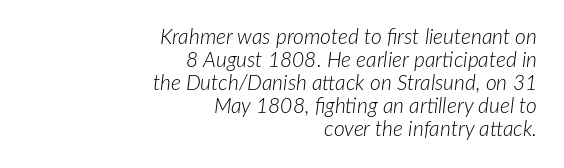
Q: Is the text bold? A: No.
Q: Is the text italic (slanted)? A: Yes, it leans right by about 7 degrees.
Q: Is the text underlined? A: No.
Q: How is the paragraph aligned? A: Right-aligned.
Q: Is the spacing between letters normal or unusually wide? A: Normal.
Q: Is the spacing between lines tight, normal or loose? A: Tight.
